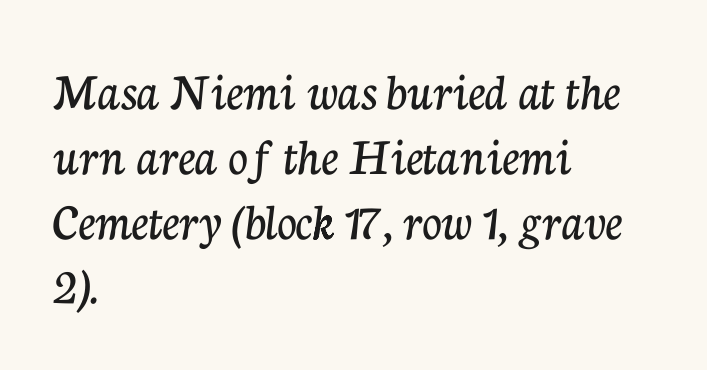
{"serif": "yes", "width": "normal", "stroke_contrast": "low", "x_height": "medium", "monospaced": "no", "underline": "no", "align": "left", "line_spacing_ratio": 1.2, "letter_spacing": "normal", "letter_spacing_em": 0.0, "glyph_px": 54}
